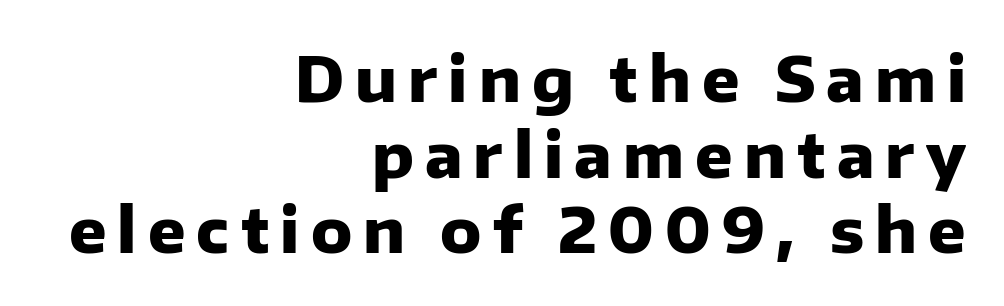
Q: Is the text bold? A: Yes.
Q: Is the text italic (slanted)? A: No, it is upright.
Q: Is the typeface a serif or a sans-serif typeface? A: Sans-serif.
Q: Is the text underlined? A: No.
Q: How is the paragraph aligned? A: Right-aligned.
Q: Width (condensed, normal, or wide)? A: Normal.
Q: Stroke contrast? A: Low.
Q: x-height? A: Medium.
Q: Monospaced? A: No.
